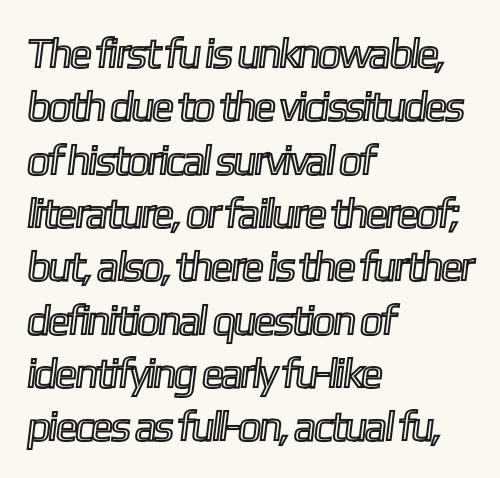
{"width": "condensed", "x_height": "medium", "monospaced": "no", "underline": "no", "align": "left", "line_spacing": "normal", "line_spacing_ratio": 1.27, "letter_spacing": "normal", "letter_spacing_em": 0.0, "glyph_px": 42}
